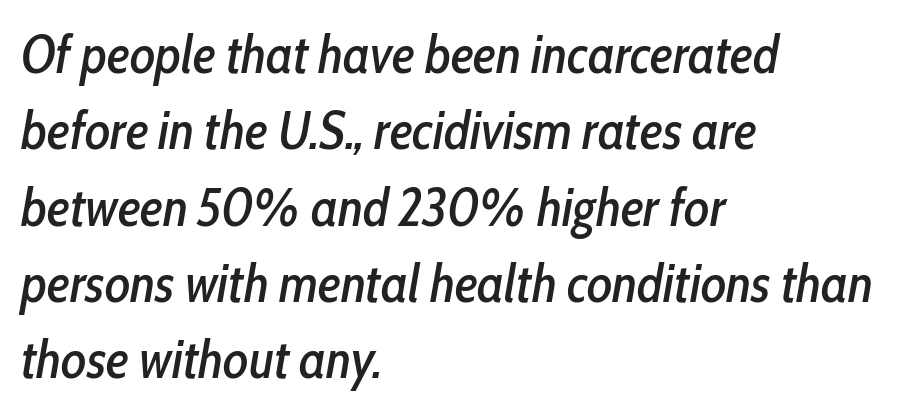
Q: Is the text italic (slanted)? A: Yes, it leans right by about 10 degrees.
Q: Is the text underlined? A: No.
Q: How is the paragraph aligned? A: Left-aligned.
Q: Is the spacing between letters normal or unusually wide? A: Normal.
Q: Is the spacing between lines tight, normal or loose? A: Normal.
Q: Width (condensed, normal, or wide)? A: Condensed.
Q: Stroke contrast? A: Low.
Q: x-height? A: Medium.
Q: Monospaced? A: No.
